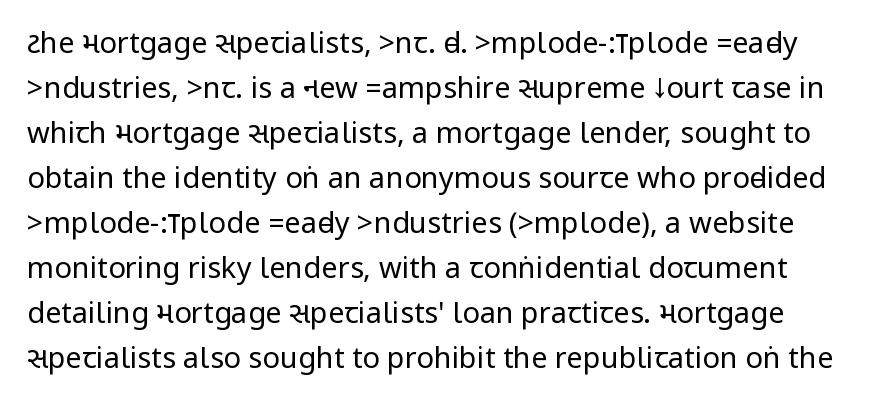
Q: Is the text bold? A: No.
Q: Is the text italic (slanted)? A: No, it is upright.
Q: Is the typeface a serif or a sans-serif typeface? A: Sans-serif.
Q: Is the text underlined? A: No.
Q: Is the spacing between letters normal or unusually wide? A: Normal.
Q: Is the spacing between lines tight, normal or loose? A: Normal.
Q: Width (condensed, normal, or wide)? A: Condensed.
Q: Stroke contrast? A: Low.
